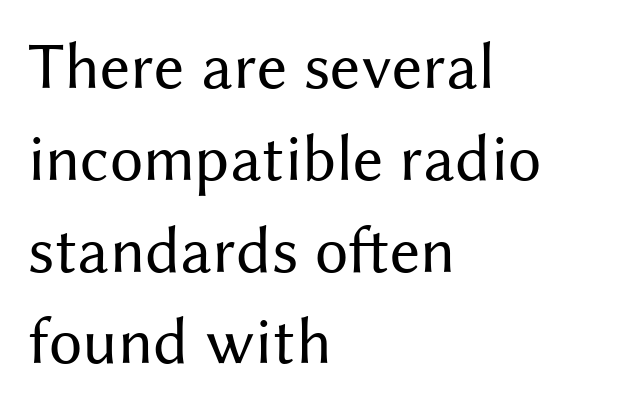
Notice how descenders clear the ascenders below comfortably — that's standard leading. Quick note: not italic, upright. The rendering shows plain stroke endings on the letterforms — a sans-serif design. The rag falls on the right side of this text block. The rendering uses natural spacing where letterforms have individual widths.
